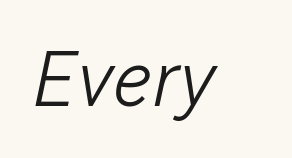
{"italic": "yes", "lean": "right", "slant_degrees": 12, "bold": "no", "weight": "light", "width": "normal", "stroke_contrast": "low", "x_height": "medium", "monospaced": "no", "underline": "no", "letter_spacing": "normal", "letter_spacing_em": 0.0, "glyph_px": 78}
